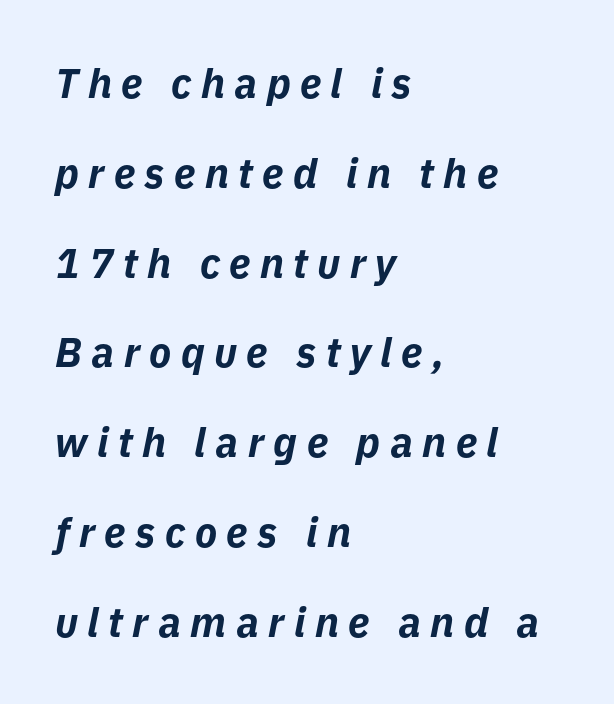
The image shows 41 px bold type, italic (leaning right); set left-aligned, loose line spacing (2.19x), unusually wide letter spacing (+0.23 em), not underlined; low stroke contrast and a medium x-height.
